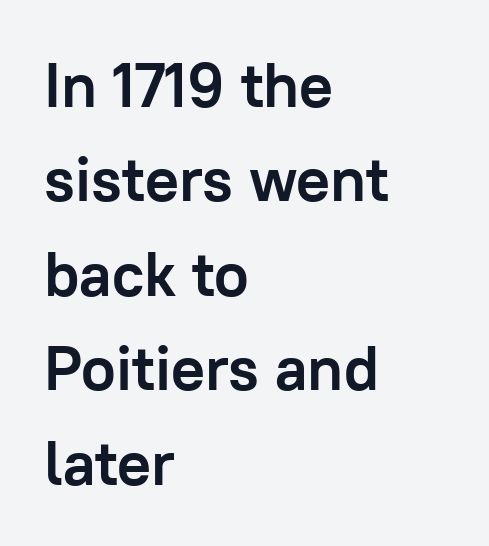
The image shows 63 px semibold sans-serif type, upright; set left-aligned, normal line spacing (1.5x), normal letter spacing, not underlined; low stroke contrast and a medium x-height.
